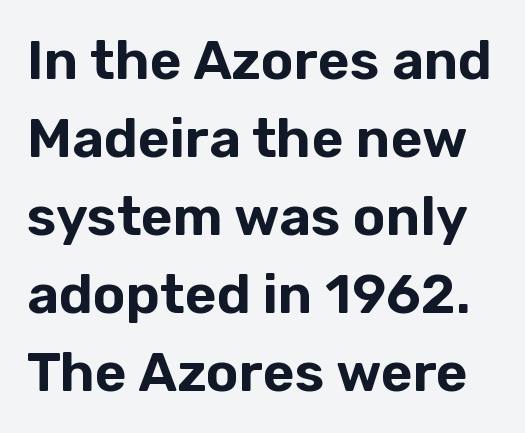
{"serif": "no", "italic": "no", "width": "normal", "stroke_contrast": "low", "x_height": "medium", "monospaced": "no", "underline": "no", "line_spacing": "normal", "line_spacing_ratio": 1.42, "letter_spacing": "normal", "letter_spacing_em": 0.0, "glyph_px": 55}
